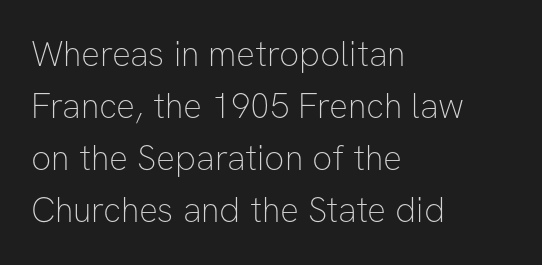
The image shows 35 px thin sans-serif type, upright; set left-aligned, normal line spacing (1.49x), normal letter spacing, not underlined; low stroke contrast and a medium x-height.
